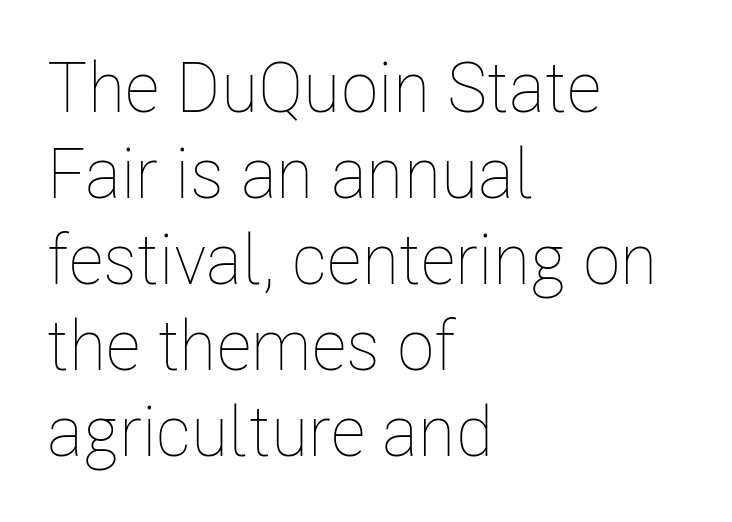
Q: Is the text bold? A: No.
Q: Is the text italic (slanted)? A: No, it is upright.
Q: Is the text underlined? A: No.
Q: How is the paragraph aligned? A: Left-aligned.
Q: Is the spacing between letters normal or unusually wide? A: Normal.
Q: Width (condensed, normal, or wide)? A: Condensed.
Q: Stroke contrast? A: Low.
Q: x-height? A: Medium.
Q: Monospaced? A: No.
